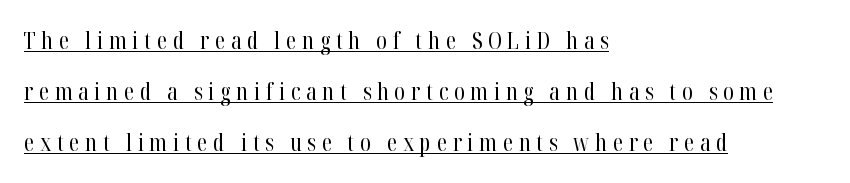
Q: Is the text bold? A: No.
Q: Is the text italic (slanted)? A: No, it is upright.
Q: Is the text underlined? A: Yes.
Q: How is the paragraph aligned? A: Left-aligned.
Q: Is the spacing between letters normal or unusually wide? A: Unusually wide.
Q: Is the spacing between lines tight, normal or loose? A: Loose.
